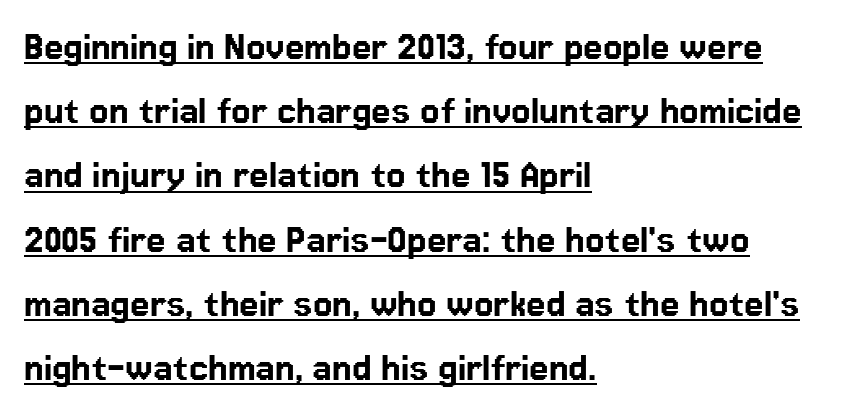
The image shows 44 px sans-serif type, upright; set left-aligned, normal line spacing (1.46x), normal letter spacing, underlined; low stroke contrast and a medium x-height.
